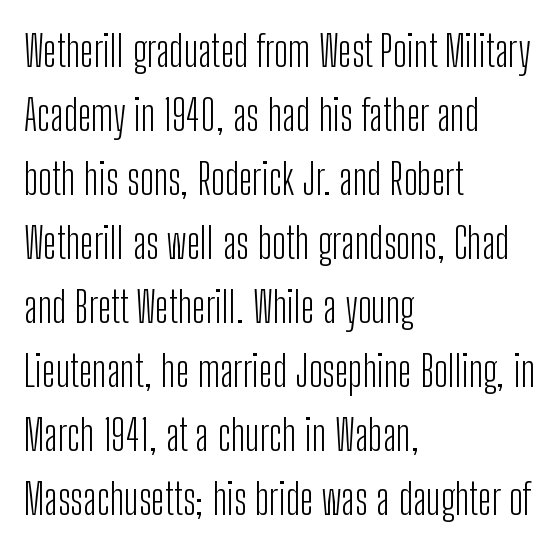
Q: Is the text bold? A: No.
Q: Is the text italic (slanted)? A: No, it is upright.
Q: Is the typeface a serif or a sans-serif typeface? A: Sans-serif.
Q: Is the text underlined? A: No.
Q: How is the paragraph aligned? A: Left-aligned.
Q: Is the spacing between letters normal or unusually wide? A: Normal.
Q: Is the spacing between lines tight, normal or loose? A: Normal.
Q: Width (condensed, normal, or wide)? A: Condensed.
Q: Stroke contrast? A: Low.
Q: x-height? A: Medium.
Q: Monospaced? A: No.
